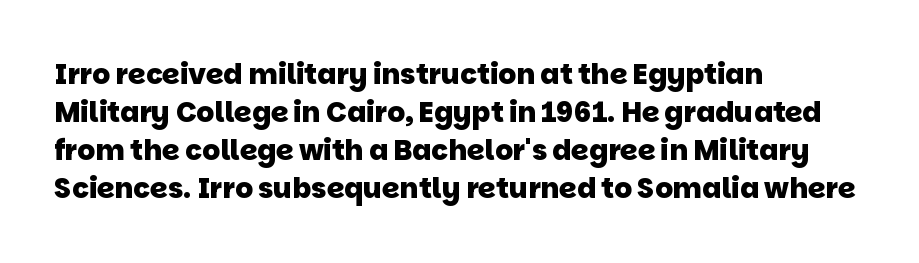
The image shows 28 px heavy sans-serif type; set left-aligned, normal line spacing (1.36x), normal letter spacing, not underlined; low stroke contrast and a large x-height.
